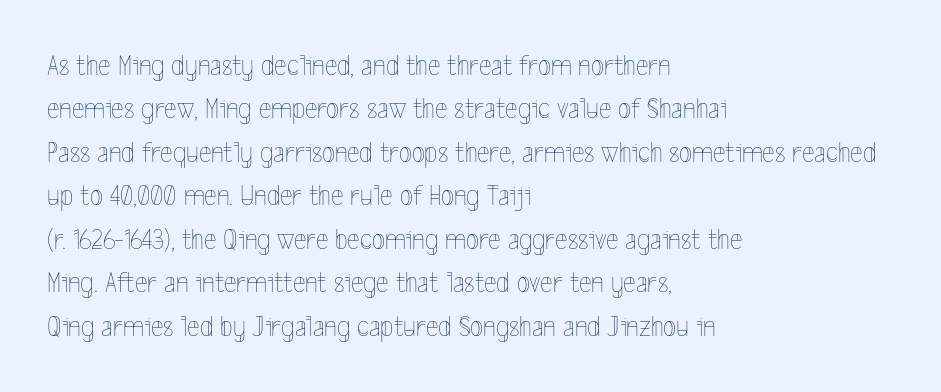
{"italic": "no", "bold": "no", "weight": "thin", "width": "condensed", "x_height": "medium", "monospaced": "no", "underline": "no", "align": "left", "line_spacing": "normal", "line_spacing_ratio": 1.45, "letter_spacing": "normal", "letter_spacing_em": 0.0, "glyph_px": 30}
